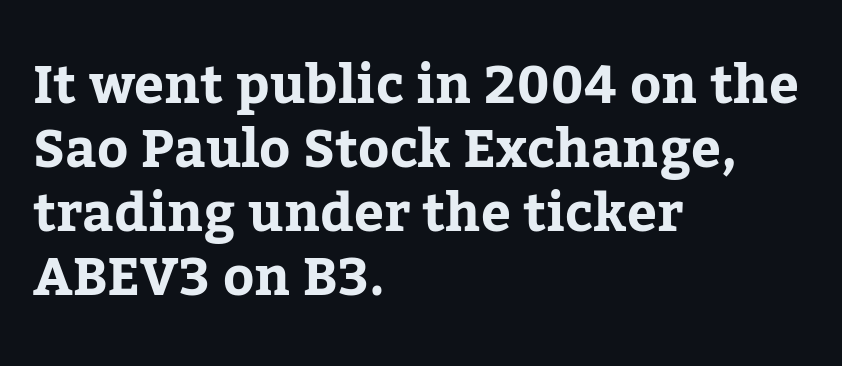
The image shows 53 px serif type, upright; set left-aligned, line spacing 1.21x, normal letter spacing, not underlined; low stroke contrast and a medium x-height.
